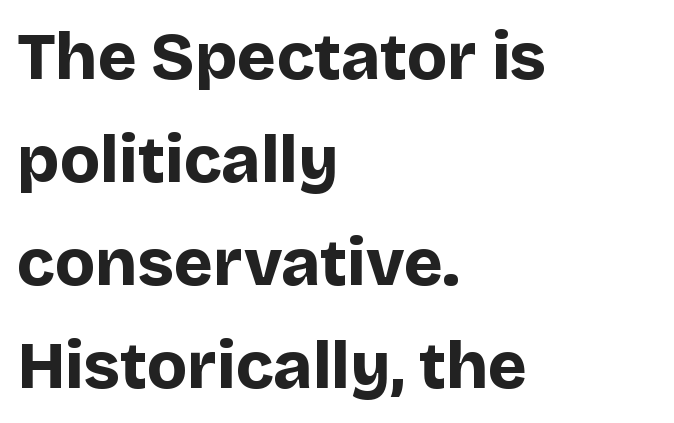
{"serif": "no", "italic": "no", "bold": "yes", "weight": "bold", "width": "normal", "stroke_contrast": "low", "x_height": "large", "monospaced": "no", "underline": "no", "align": "left", "line_spacing": "normal", "line_spacing_ratio": 1.56, "letter_spacing": "normal", "letter_spacing_em": 0.0, "glyph_px": 66}
